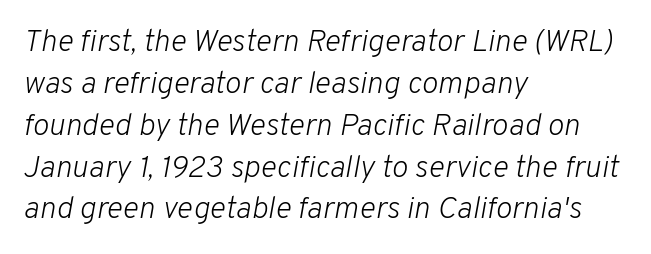
{"italic": "yes", "lean": "right", "slant_degrees": 10, "bold": "no", "weight": "light", "width": "normal", "stroke_contrast": "low", "x_height": "medium", "monospaced": "no", "underline": "no", "align": "left", "line_spacing": "normal", "line_spacing_ratio": 1.35, "letter_spacing": "normal", "letter_spacing_em": 0.0, "glyph_px": 31}
